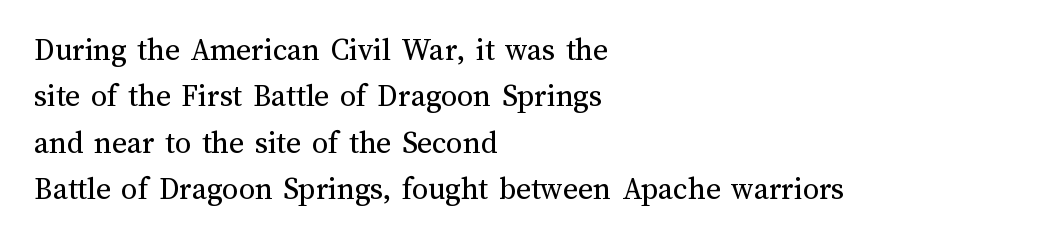
Q: Is the text bold? A: No.
Q: Is the text italic (slanted)? A: No, it is upright.
Q: Is the text underlined? A: No.
Q: How is the paragraph aligned? A: Left-aligned.
Q: Is the spacing between letters normal or unusually wide? A: Normal.
Q: Is the spacing between lines tight, normal or loose? A: Normal.
Q: Width (condensed, normal, or wide)? A: Normal.
Q: Stroke contrast? A: Medium.
Q: x-height? A: Medium.
Q: Monospaced? A: No.
